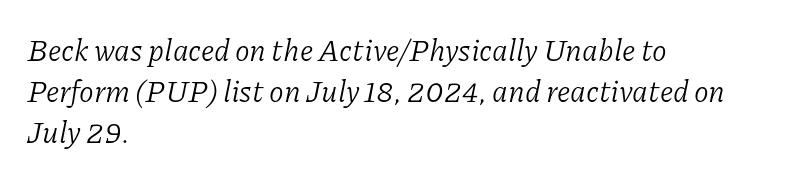
Q: Is the text bold? A: No.
Q: Is the text italic (slanted)? A: Yes, it leans right by about 11 degrees.
Q: Is the typeface a serif or a sans-serif typeface? A: Serif.
Q: Is the text underlined? A: No.
Q: How is the paragraph aligned? A: Left-aligned.
Q: Is the spacing between letters normal or unusually wide? A: Normal.
Q: Is the spacing between lines tight, normal or loose? A: Normal.
Q: Width (condensed, normal, or wide)? A: Normal.
Q: Stroke contrast? A: Low.
Q: x-height? A: Medium.
Q: Monospaced? A: No.
